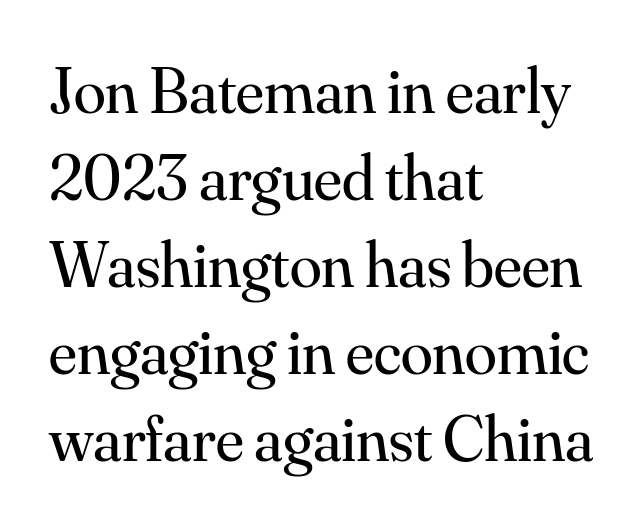
This is the regular roman posture of the typeface. Look at the bottom of the vertical strokes: they flare into serifs here. Letters have the restrained weight of plain body copy at most. Beneath every word, the page is bare. Inter-character spacing is left at the font's built-in metrics. The passage shown is typed in a proportional face where columns would drift.
